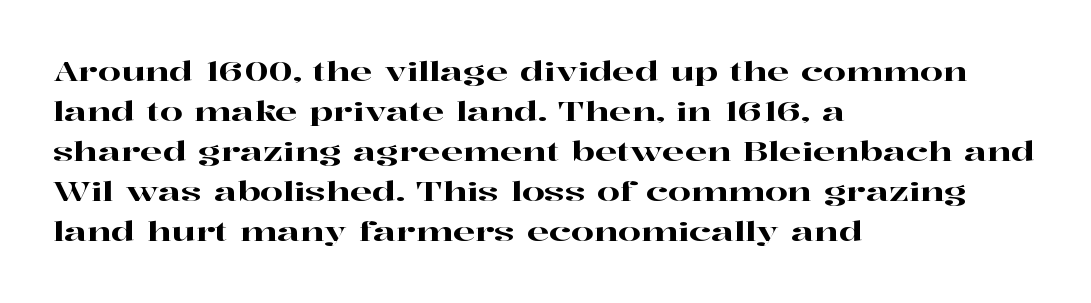
Descender tails drop into unmarked territory. Each word holds together tightly as a unit, with standard inter-letter gaps. Style check: upright. A student would call this left alignment; a typographer would say flush left, rag right. If you measured baseline to baseline, you'd find a middling distance.
